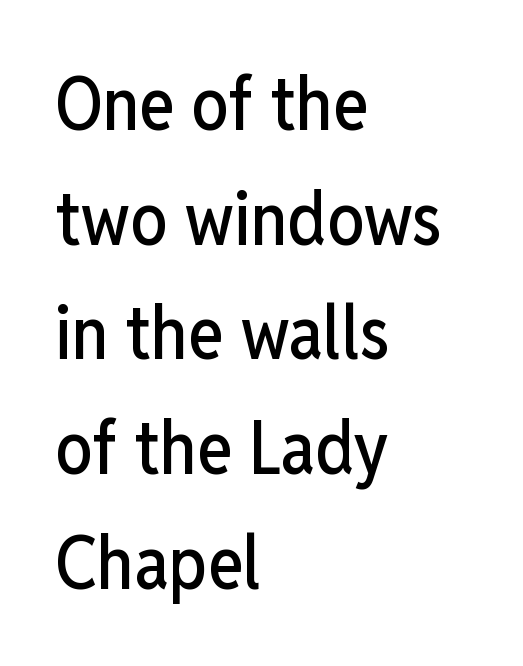
The image shows 74 px condensed sans-serif type, upright; set left-aligned, normal line spacing (1.55x), normal letter spacing, not underlined; low stroke contrast and a medium x-height.
